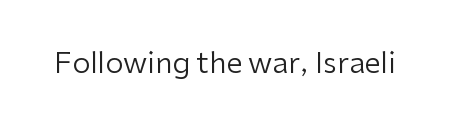
{"serif": "no", "italic": "no", "bold": "no", "weight": "regular", "width": "normal", "stroke_contrast": "low", "x_height": "medium", "monospaced": "no", "underline": "no", "letter_spacing": "normal", "letter_spacing_em": 0.0, "glyph_px": 29}
